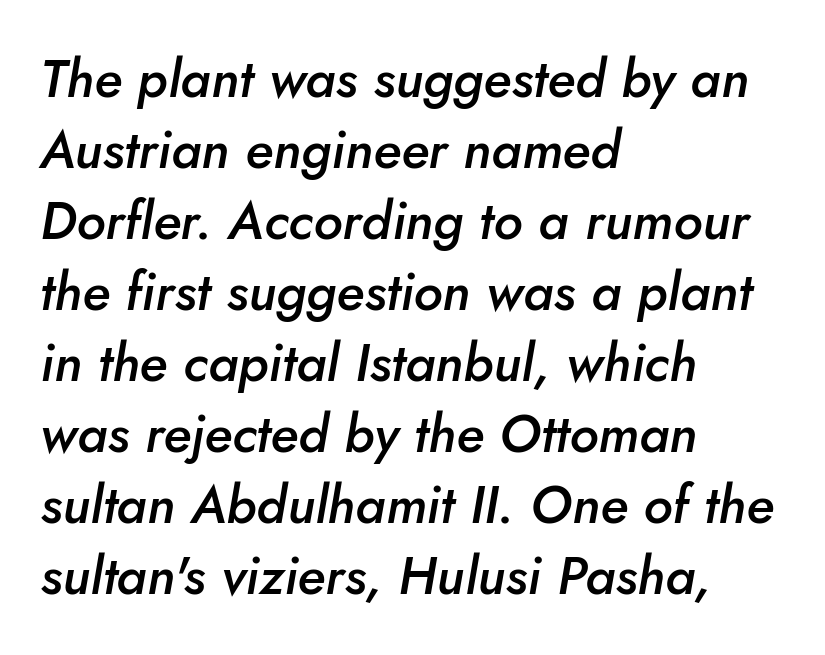
This sample uses plain, unmodified letter spacing. Regarding leading, the lines here are spaced in the standard way. The rendering uses natural spacing where letterforms have individual widths. In terms of weight, the rendering is demibold, just under bold. Only glyphs here, with clear space below each row.
